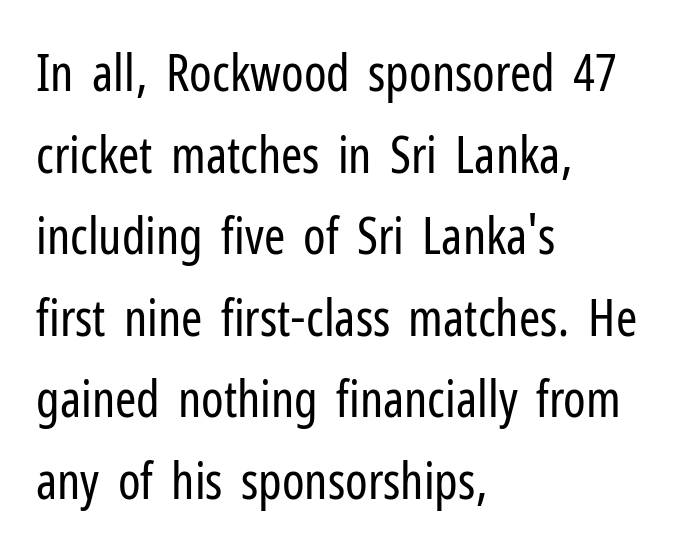
{"serif": "no", "italic": "no", "bold": "no", "weight": "regular", "width": "condensed", "stroke_contrast": "low", "x_height": "medium", "monospaced": "no", "underline": "no", "align": "left", "line_spacing": "normal", "line_spacing_ratio": 1.6, "letter_spacing": "normal", "letter_spacing_em": 0.0, "glyph_px": 51}
